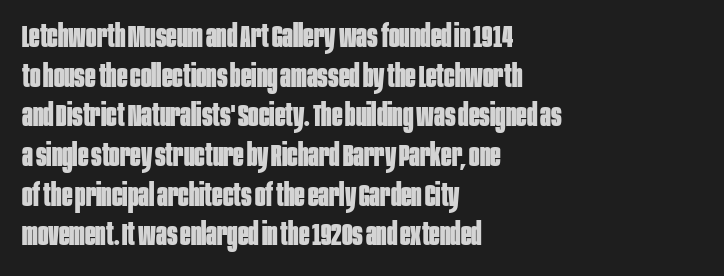
{"serif": "no", "italic": "no", "bold": "yes", "weight": "bold", "width": "condensed", "stroke_contrast": "low", "x_height": "large", "monospaced": "no", "underline": "no", "align": "left", "line_spacing": "normal", "line_spacing_ratio": 1.28, "letter_spacing": "normal", "letter_spacing_em": 0.0, "glyph_px": 31}
